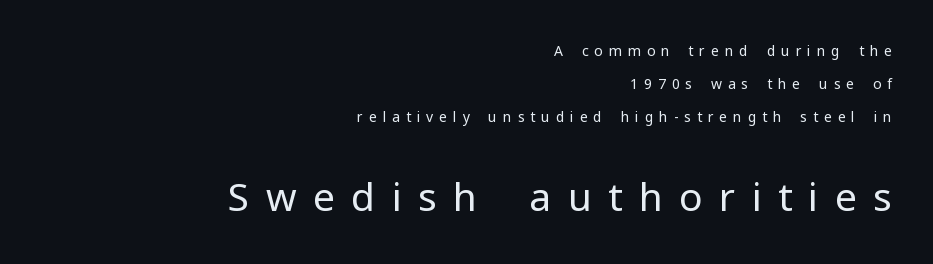
The image shows 39 px regular-weight sans-serif type, upright; set right-aligned, loose line spacing (2.35x), unusually wide letter spacing (+0.42 em), not underlined; the second (bottom) block is 2.79x larger; low stroke contrast and a medium x-height.
